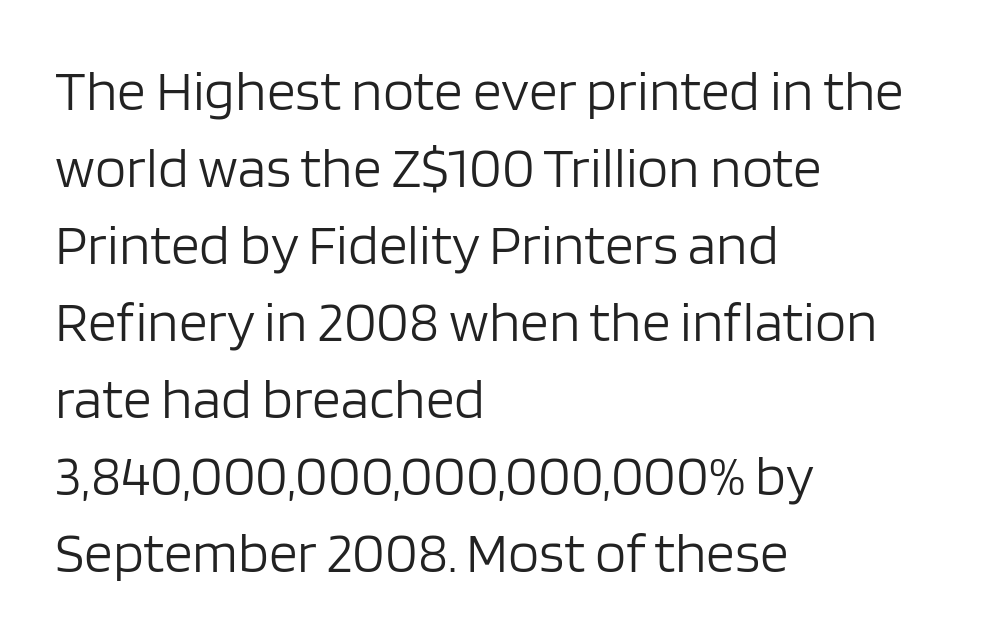
{"serif": "no", "italic": "no", "bold": "no", "weight": "light", "width": "normal", "stroke_contrast": "low", "x_height": "large", "monospaced": "no", "underline": "no", "align": "left", "line_spacing": "normal", "line_spacing_ratio": 1.35, "letter_spacing": "normal", "letter_spacing_em": 0.0, "glyph_px": 57}
